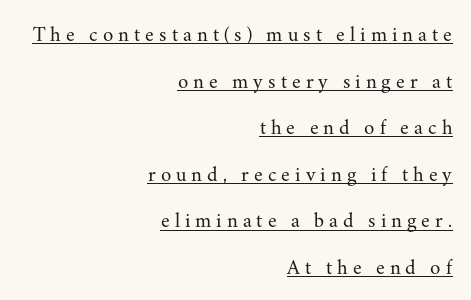
This sample trades compactness for vertical openness between lines. Every character sits straight up, as roman type does. Is there an underline? Yes — a line sits under the letters. The letterforms sit at book weight or below.
